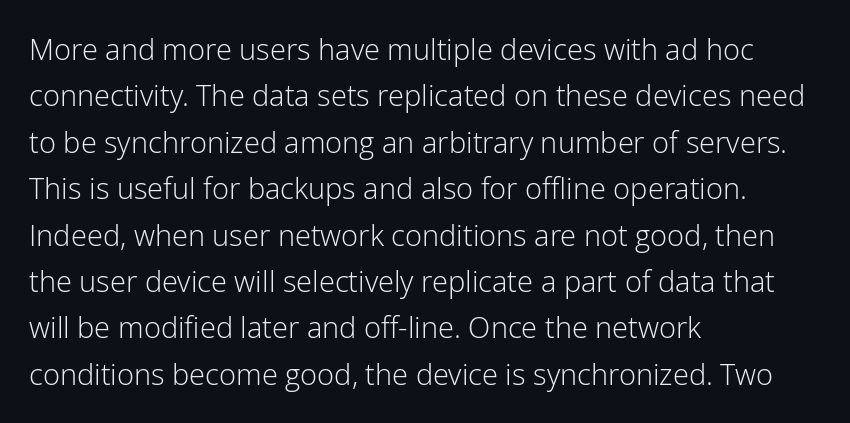
The image shows 29 px light sans-serif type, upright; set left-aligned, normal line spacing (1.6x), normal letter spacing, not underlined; low stroke contrast and a medium x-height.
